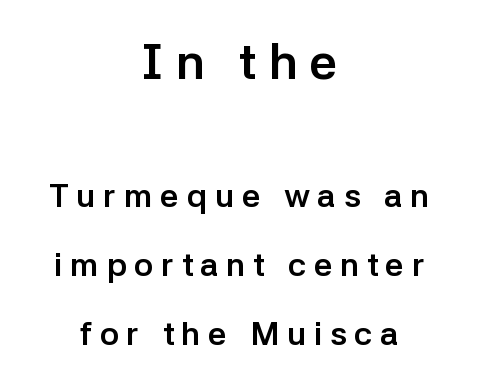
Q: Is the text bold? A: Yes.
Q: Is the text italic (slanted)? A: No, it is upright.
Q: Is the typeface a serif or a sans-serif typeface? A: Sans-serif.
Q: Is the text underlined? A: No.
Q: How is the paragraph aligned? A: Centered.
Q: Is the spacing between letters normal or unusually wide? A: Unusually wide.
Q: Is the spacing between lines tight, normal or loose? A: Loose.
Q: Which block of text is set in a larger size, the first (top) or the second (bottom)? A: The first (top) one.
Q: Width (condensed, normal, or wide)? A: Normal.
Q: Stroke contrast? A: Low.
Q: x-height? A: Medium.
Q: Monospaced? A: No.
